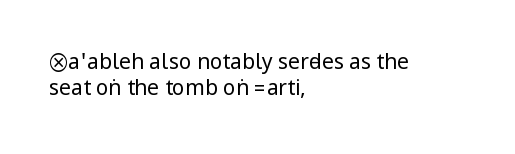
{"italic": "no", "bold": "no", "underline": "no", "align": "left", "line_spacing": "normal", "line_spacing_ratio": 1.26, "letter_spacing": "normal", "letter_spacing_em": 0.0, "glyph_px": 21}
